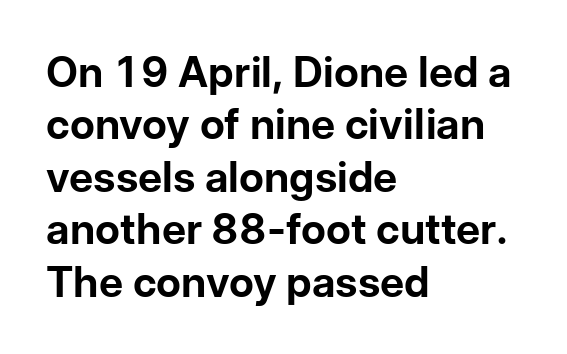
Q: Is the text bold? A: Yes.
Q: Is the text italic (slanted)? A: No, it is upright.
Q: Is the typeface a serif or a sans-serif typeface? A: Sans-serif.
Q: Is the text underlined? A: No.
Q: How is the paragraph aligned? A: Left-aligned.
Q: Is the spacing between letters normal or unusually wide? A: Normal.
Q: Is the spacing between lines tight, normal or loose? A: Normal.
Q: Width (condensed, normal, or wide)? A: Normal.
Q: Stroke contrast? A: Low.
Q: x-height? A: Medium.
Q: Monospaced? A: No.
